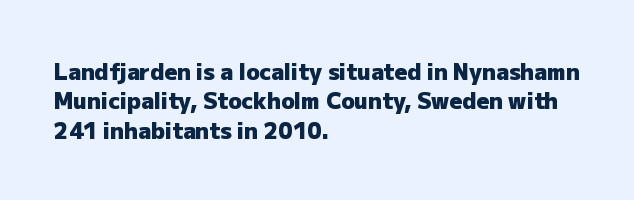
The vertical gap from one line to the next is medium. The rendering uses a bold face; every stroke is thick and dark. When letters stand straight like this, we call the style roman or upright. A typesetter would call this zero additional tracking.
